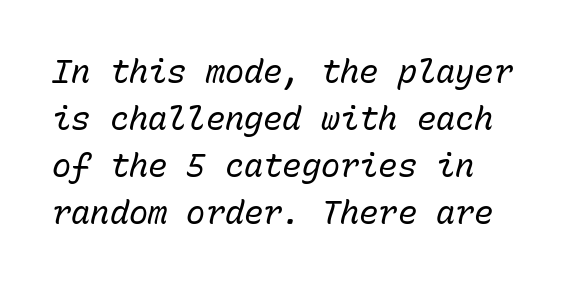
The image shows 32 px regular-weight type, italic (leaning right), monospaced; set left-aligned, normal line spacing (1.47x), normal letter spacing, not underlined; low stroke contrast and a medium x-height.
